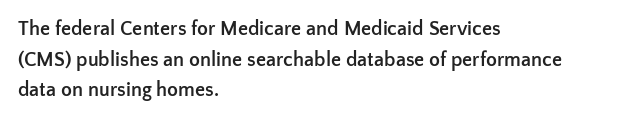
The image shows 20 px bold type, upright; set left-aligned, normal line spacing (1.53x), normal letter spacing, not underlined.
